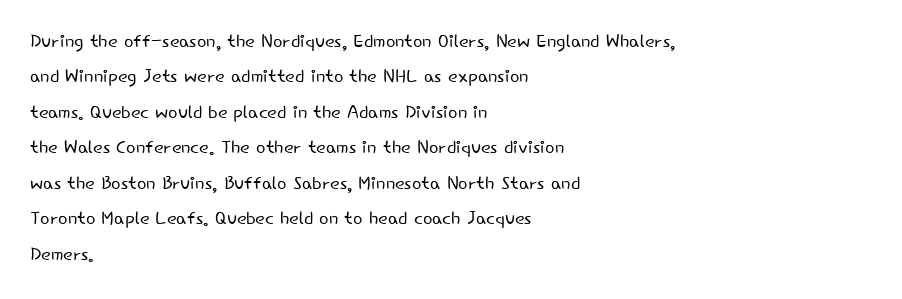
Q: Is the text bold? A: No.
Q: Is the text italic (slanted)? A: No, it is upright.
Q: Is the text underlined? A: No.
Q: How is the paragraph aligned? A: Left-aligned.
Q: Is the spacing between letters normal or unusually wide? A: Normal.
Q: Is the spacing between lines tight, normal or loose? A: Normal.
